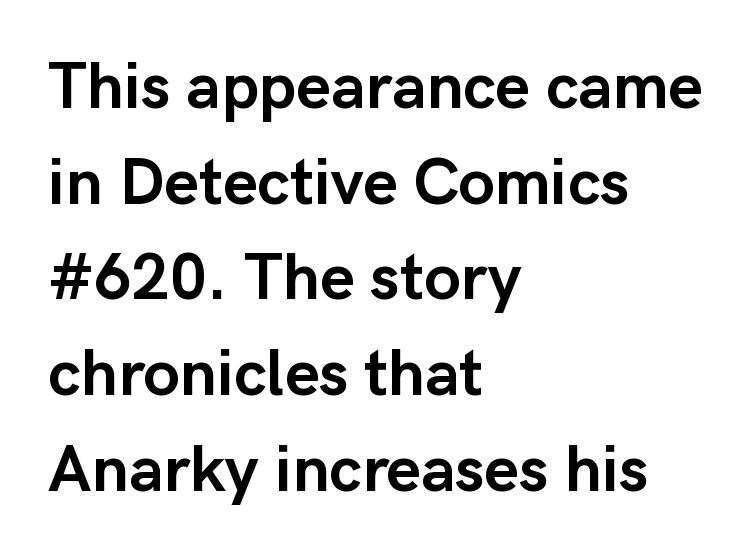
{"serif": "no", "italic": "no", "bold": "yes", "weight": "semibold", "width": "normal", "stroke_contrast": "low", "x_height": "medium", "monospaced": "no", "underline": "no", "align": "left", "line_spacing": "normal", "line_spacing_ratio": 1.45, "letter_spacing": "normal", "letter_spacing_em": 0.0, "glyph_px": 66}
